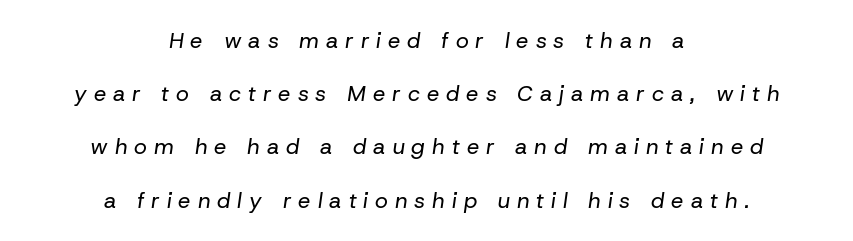
The image shows 22 px text type, italic (leaning right); set centered, loose line spacing (2.42x), unusually wide letter spacing (+0.32 em), not underlined.
